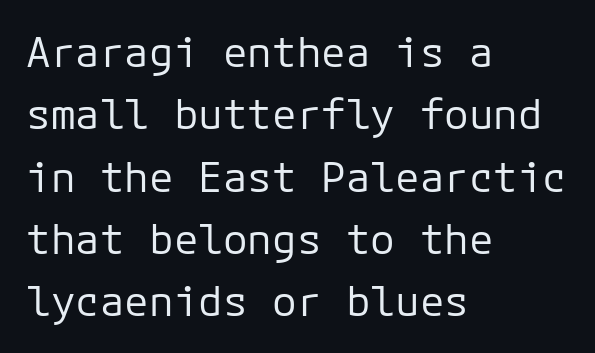
{"serif": "no", "italic": "no", "bold": "no", "weight": "regular", "width": "normal", "stroke_contrast": "low", "x_height": "medium", "monospaced": "yes", "underline": "no", "align": "left", "line_spacing": "normal", "line_spacing_ratio": 1.52, "letter_spacing": "normal", "letter_spacing_em": 0.0, "glyph_px": 41}
